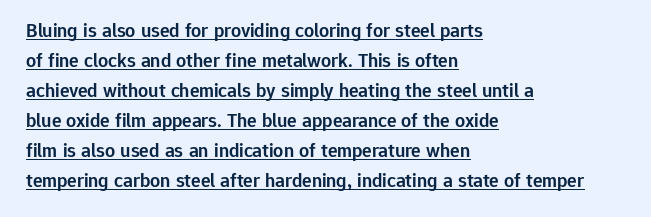
{"italic": "no", "bold": "semi", "underline": "yes", "align": "left", "line_spacing": "normal", "line_spacing_ratio": 1.5, "letter_spacing": "normal", "letter_spacing_em": 0.0, "glyph_px": 20}
